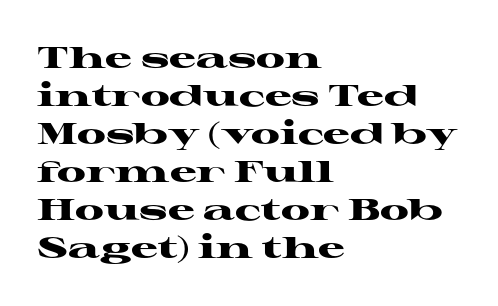
The image shows 30 px heavy, wide serif type, upright; set left-aligned, normal line spacing (1.27x), normal letter spacing, not underlined; high stroke contrast and a medium x-height.
